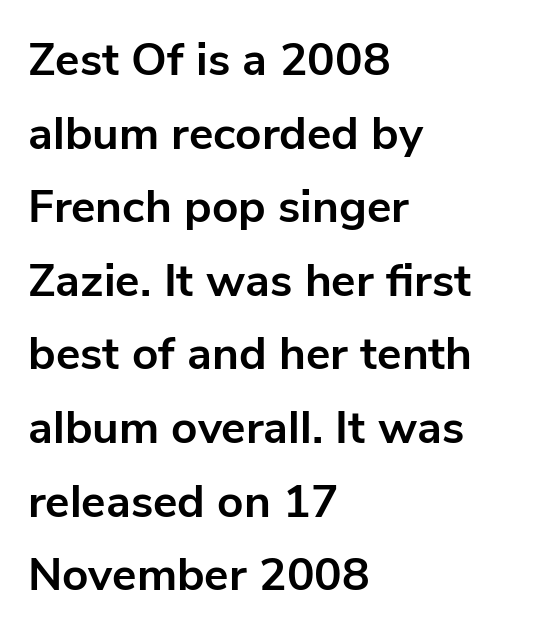
{"serif": "no", "italic": "no", "bold": "yes", "weight": "bold", "width": "normal", "stroke_contrast": "low", "x_height": "medium", "monospaced": "no", "underline": "no", "align": "left", "line_spacing": "normal", "line_spacing_ratio": 1.6, "letter_spacing": "normal", "letter_spacing_em": 0.0, "glyph_px": 46}
